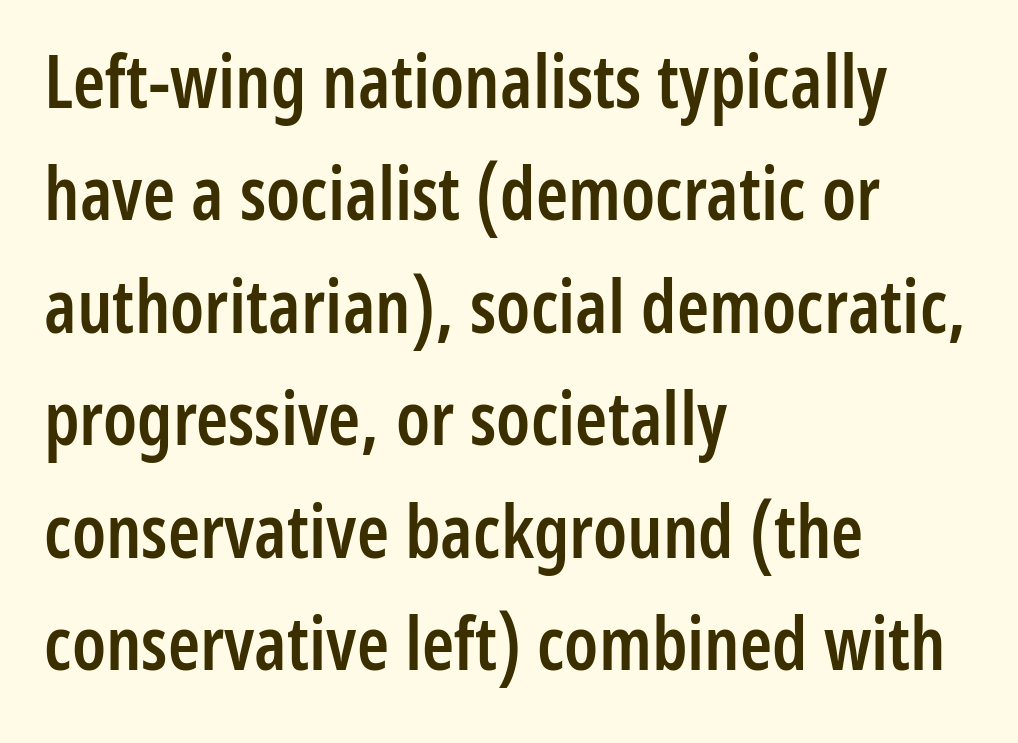
The image shows 73 px semibold, condensed sans-serif type, upright; set left-aligned, normal line spacing (1.54x), normal letter spacing, not underlined; low stroke contrast and a medium x-height.
